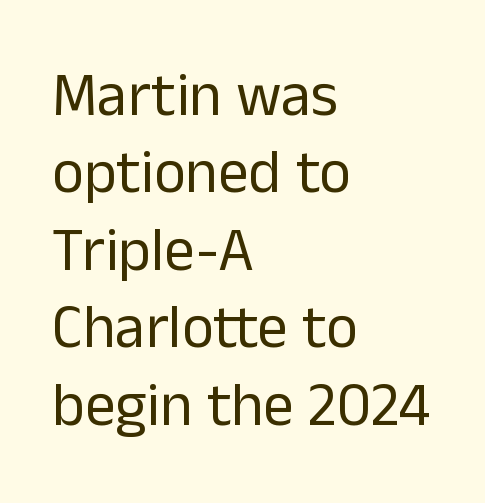
This is the regular roman posture of the typeface. Classification — sans serif. Honestly, there is no underline to notice here at all. Summary of weight: not heavy and not bold. Spacing between characters is what you'd get straight out of the box. Which margin do the lines hug? The left one — the right edge is uneven.
